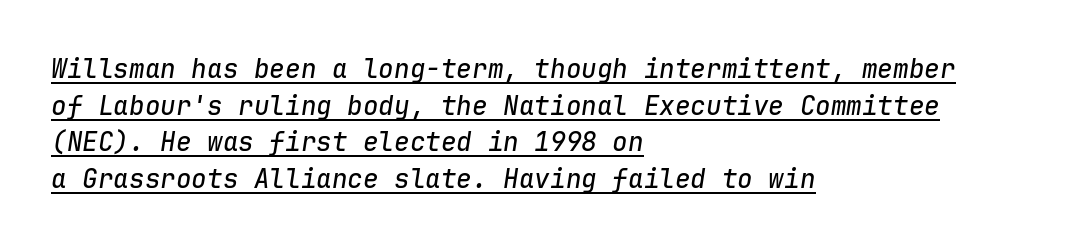
Q: Is the text italic (slanted)? A: Yes, it leans right by about 9 degrees.
Q: Is the text underlined? A: Yes.
Q: How is the paragraph aligned? A: Left-aligned.
Q: Is the spacing between letters normal or unusually wide? A: Normal.
Q: Is the spacing between lines tight, normal or loose? A: Normal.
